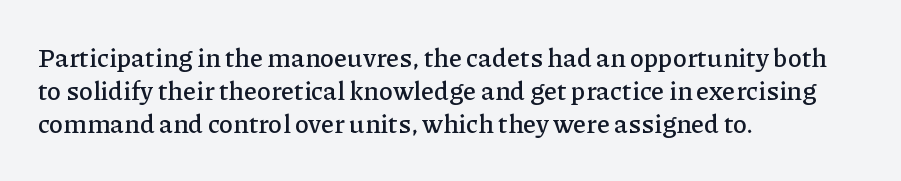
Q: Is the text italic (slanted)? A: No, it is upright.
Q: Is the text underlined? A: No.
Q: How is the paragraph aligned? A: Left-aligned.
Q: Is the spacing between letters normal or unusually wide? A: Normal.
Q: Is the spacing between lines tight, normal or loose? A: Normal.
